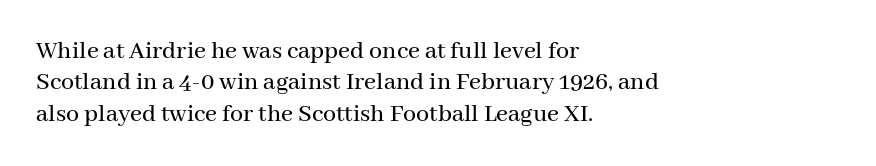
The image shows 26 px text type, upright; set left-aligned, line spacing 1.21x, normal letter spacing, not underlined.
